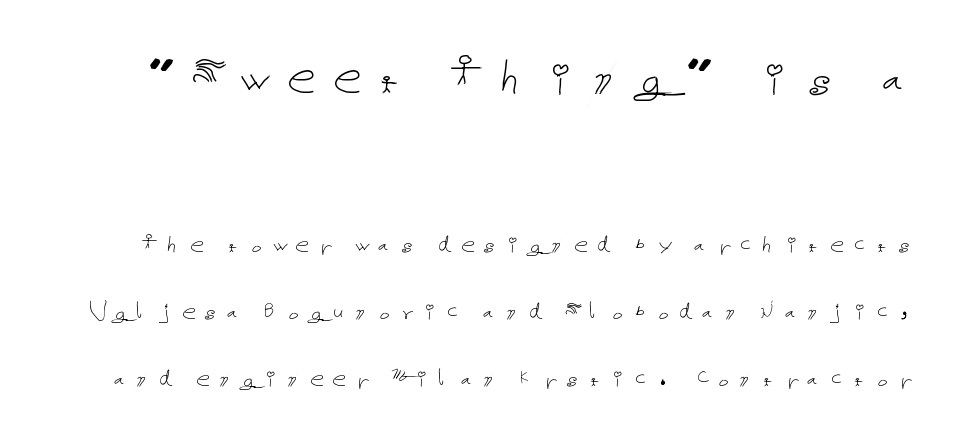
The image shows 57 px thin type, upright; set loose line spacing (2.38x), unusually wide letter spacing (+0.25 em), not underlined; the first (top) block is 2.04x larger; low stroke contrast and a medium x-height.
